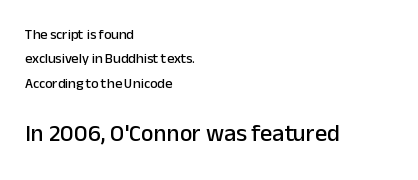
Q: Is the text italic (slanted)? A: No, it is upright.
Q: Is the text underlined? A: No.
Q: How is the paragraph aligned? A: Left-aligned.
Q: Is the spacing between letters normal or unusually wide? A: Normal.
Q: Which block of text is set in a larger size, the first (top) or the second (bottom)? A: The second (bottom) one.
